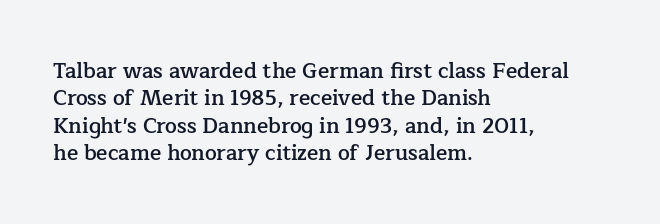
{"italic": "no", "bold": "semi", "underline": "no", "align": "left", "line_spacing": "normal", "line_spacing_ratio": 1.3, "letter_spacing": "normal", "letter_spacing_em": 0.0, "glyph_px": 21}
